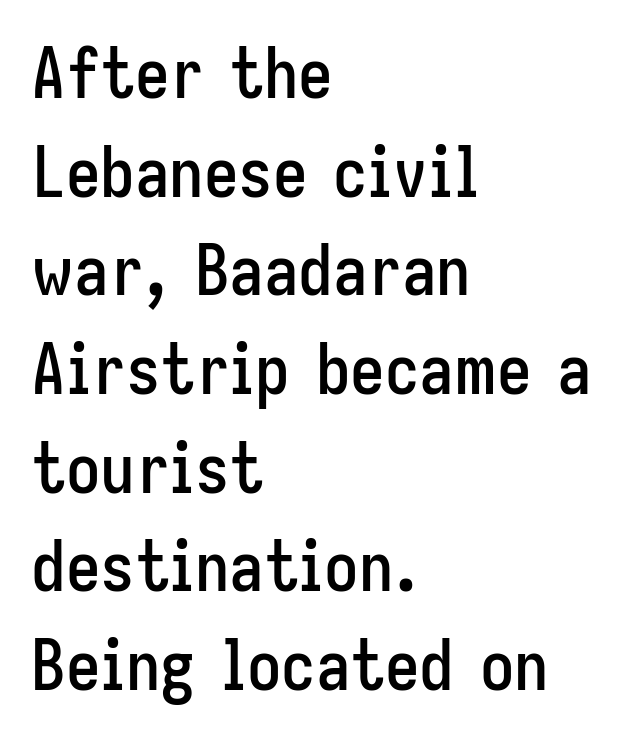
Q: Is the text italic (slanted)? A: No, it is upright.
Q: Is the typeface a serif or a sans-serif typeface? A: Sans-serif.
Q: Is the text underlined? A: No.
Q: How is the paragraph aligned? A: Left-aligned.
Q: Is the spacing between letters normal or unusually wide? A: Normal.
Q: Is the spacing between lines tight, normal or loose? A: Normal.
Q: Width (condensed, normal, or wide)? A: Condensed.
Q: Stroke contrast? A: Low.
Q: x-height? A: Medium.
Q: Monospaced? A: No.
